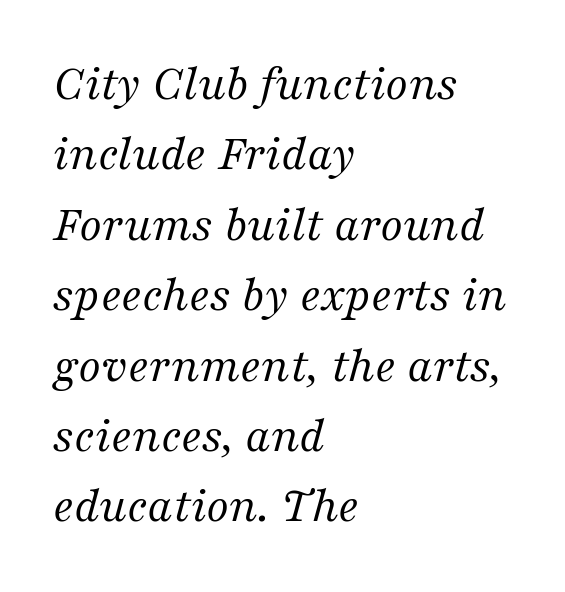
On a weight scale, this lands at 450 or below. The font's italic variant was chosen for this text. The glyphs are unaccompanied by any horizontal stroke below them. Students, observe: this is what conventionally led text looks like. Each letter keeps its own natural width here, so spacing adapts to shape.
